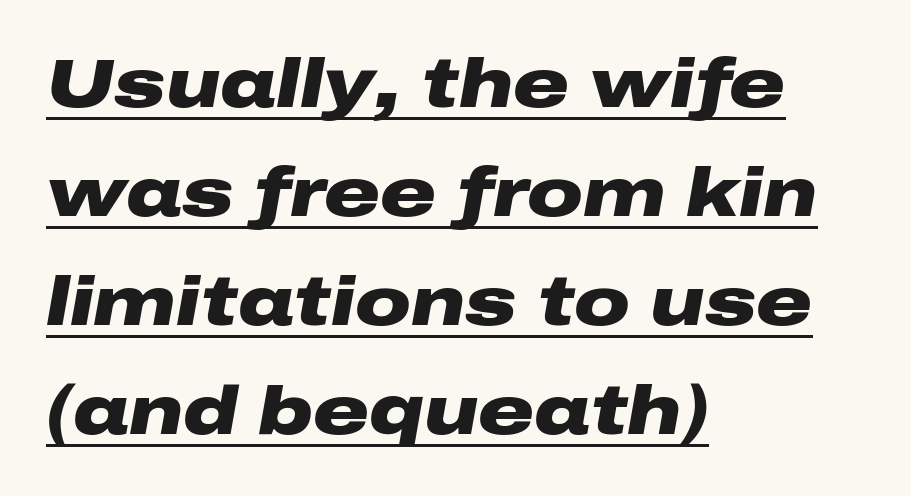
The image shows 69 px heavy, wide type, italic (leaning right); set left-aligned, normal line spacing (1.58x), normal letter spacing, underlined; low stroke contrast and a medium x-height.
